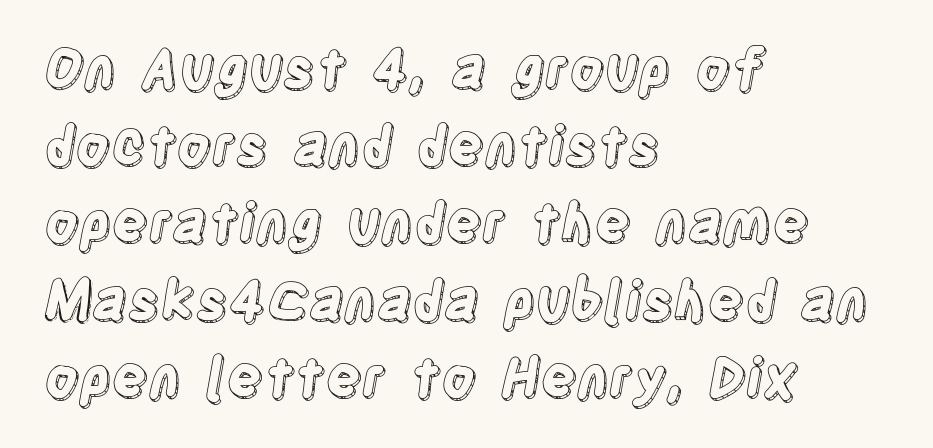
Q: Is the text italic (slanted)? A: Yes.
Q: Is the text underlined? A: No.
Q: How is the paragraph aligned? A: Left-aligned.
Q: Is the spacing between letters normal or unusually wide? A: Normal.
Q: Is the spacing between lines tight, normal or loose? A: Normal.
Q: Width (condensed, normal, or wide)? A: Condensed.
Q: x-height? A: Large.
Q: Monospaced? A: No.
